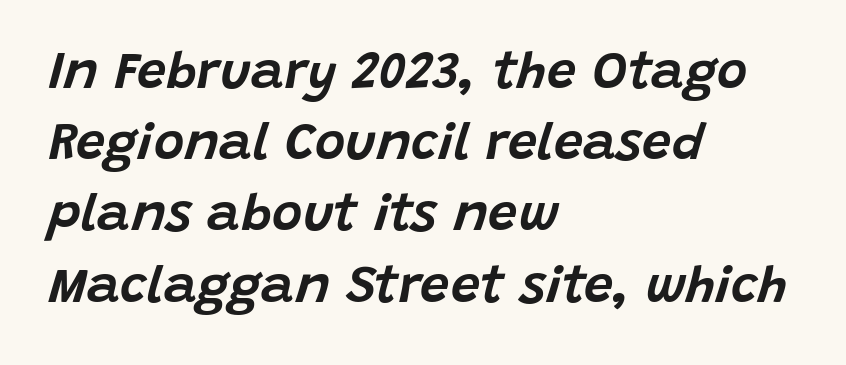
Q: Is the text italic (slanted)? A: Yes, it leans right by about 15 degrees.
Q: Is the text underlined? A: No.
Q: How is the paragraph aligned? A: Left-aligned.
Q: Is the spacing between letters normal or unusually wide? A: Normal.
Q: Is the spacing between lines tight, normal or loose? A: Normal.
Q: Width (condensed, normal, or wide)? A: Normal.
Q: Stroke contrast? A: Low.
Q: x-height? A: Large.
Q: Monospaced? A: No.
